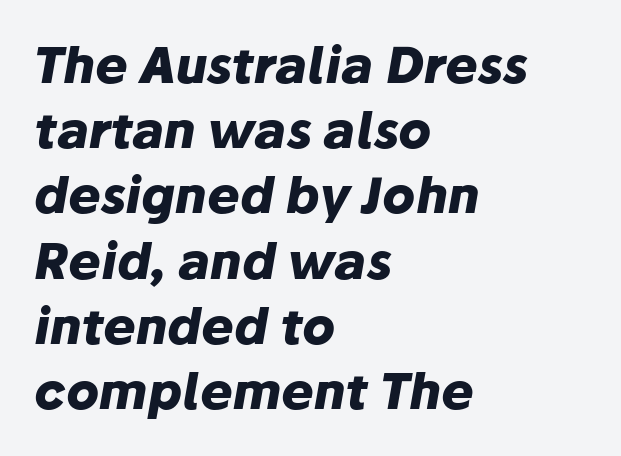
The image shows 49 px heavy type, italic (leaning right); set left-aligned, normal line spacing (1.33x), normal letter spacing, not underlined; low stroke contrast and a medium x-height.
